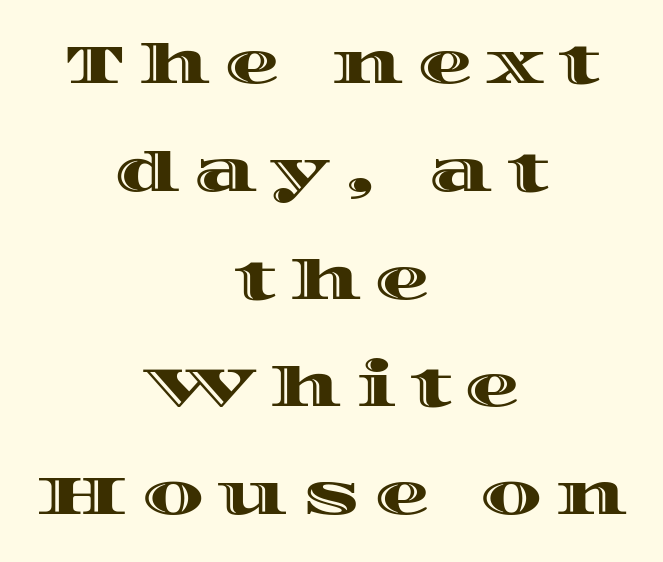
Q: Is the text italic (slanted)? A: No, it is upright.
Q: Is the text underlined? A: No.
Q: How is the paragraph aligned? A: Centered.
Q: Is the spacing between letters normal or unusually wide? A: Unusually wide.
Q: Is the spacing between lines tight, normal or loose? A: Loose.
Q: Width (condensed, normal, or wide)? A: Wide.
Q: x-height? A: Large.
Q: Monospaced? A: No.
